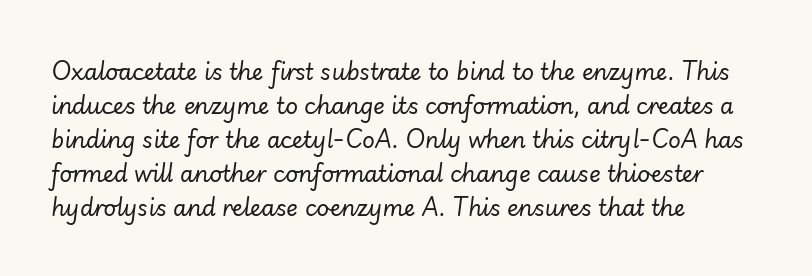
Q: Is the text bold? A: No.
Q: Is the text italic (slanted)? A: Yes, it leans right by about 7 degrees.
Q: Is the text underlined? A: No.
Q: How is the paragraph aligned? A: Left-aligned.
Q: Is the spacing between letters normal or unusually wide? A: Normal.
Q: Is the spacing between lines tight, normal or loose? A: Normal.
